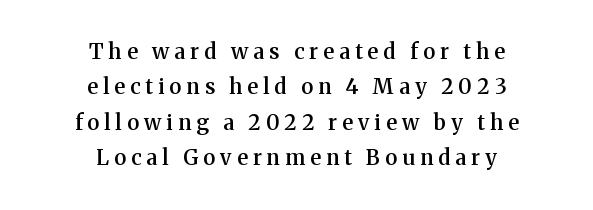
{"italic": "no", "bold": "semi", "underline": "no", "align": "center", "line_spacing": "normal", "line_spacing_ratio": 1.69, "letter_spacing": "wide", "letter_spacing_em": 0.25, "glyph_px": 21}
